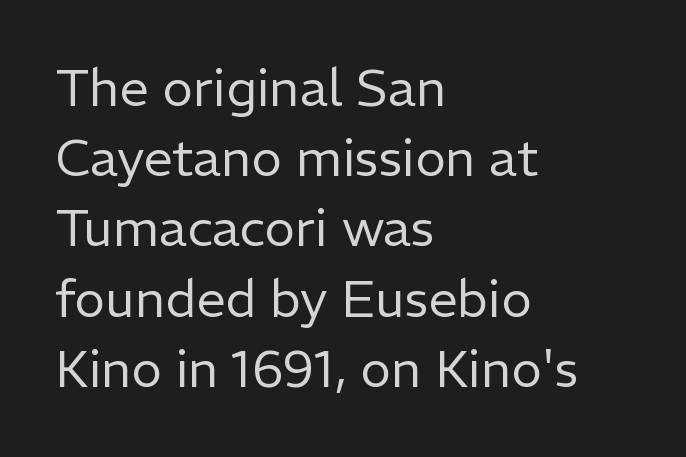
The image shows 52 px regular-weight sans-serif type, upright; set left-aligned, normal line spacing (1.35x), normal letter spacing, not underlined; low stroke contrast and a medium x-height.
